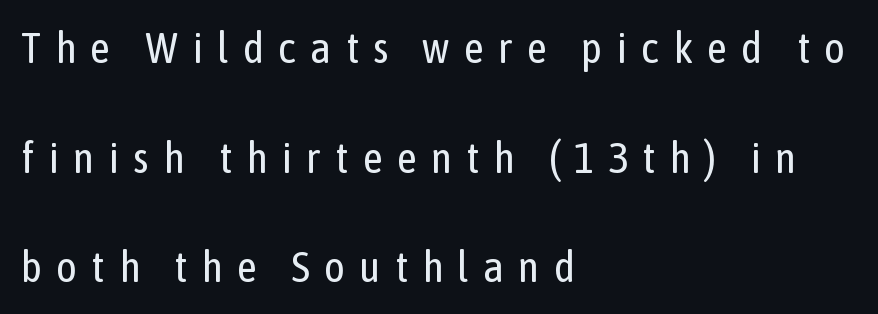
The image shows 44 px regular-weight, condensed sans-serif type, upright; set left-aligned, loose line spacing (2.49x), unusually wide letter spacing (+0.32 em), not underlined; low stroke contrast and a medium x-height.
